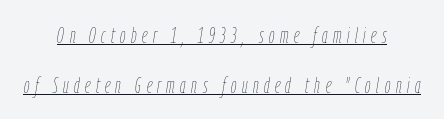
The image shows 22 px text type, italic (leaning right); set centered, loose line spacing (2.27x), unusually wide letter spacing (+0.25 em), underlined.
